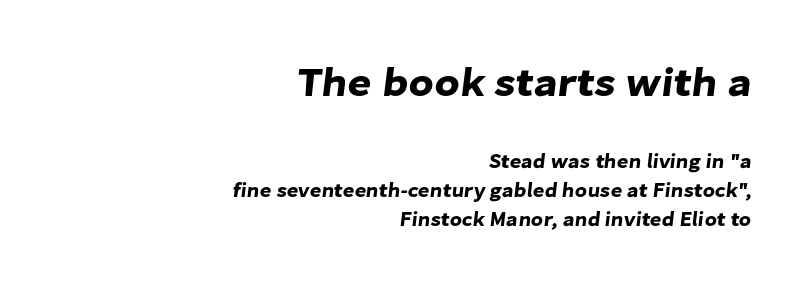
{"serif": "no", "width": "normal", "stroke_contrast": "low", "x_height": "medium", "monospaced": "no", "underline": "no", "align": "right", "line_spacing": "normal", "line_spacing_ratio": 1.46, "letter_spacing": "normal", "letter_spacing_em": 0.0, "larger_block": "first", "size_ratio": 2.05, "glyph_px": 41}
